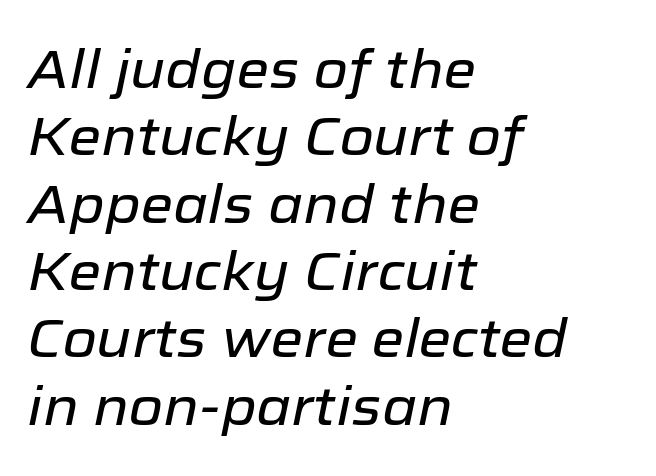
The image shows 53 px text type, italic (leaning right); set left-aligned, normal line spacing (1.27x), normal letter spacing, not underlined; low stroke contrast and a medium x-height.
